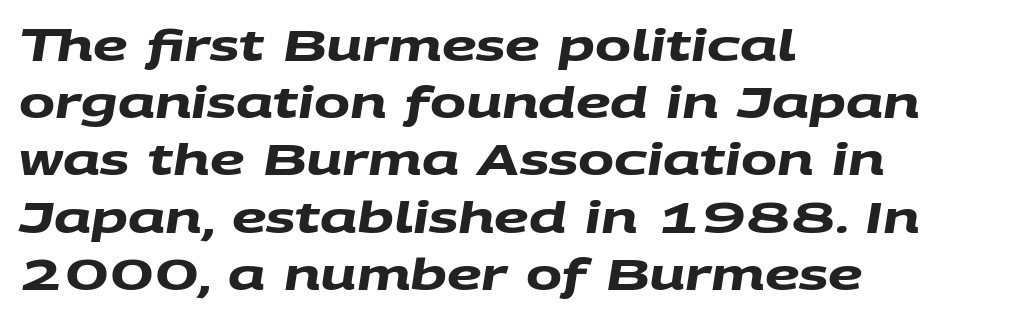
Q: Is the text bold? A: Yes.
Q: Is the typeface a serif or a sans-serif typeface? A: Sans-serif.
Q: Is the text underlined? A: No.
Q: How is the paragraph aligned? A: Left-aligned.
Q: Is the spacing between letters normal or unusually wide? A: Normal.
Q: Is the spacing between lines tight, normal or loose? A: Normal.
Q: Width (condensed, normal, or wide)? A: Wide.
Q: Stroke contrast? A: Medium.
Q: x-height? A: Large.
Q: Monospaced? A: No.
